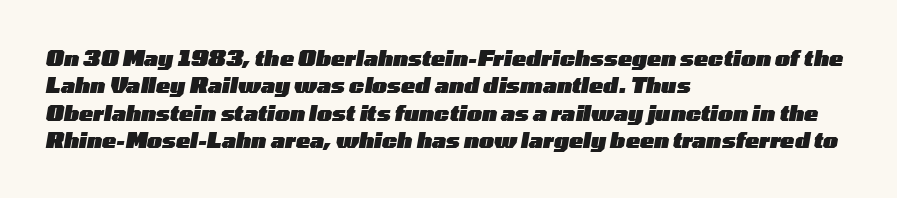
Q: Is the text bold? A: Yes.
Q: Is the text italic (slanted)? A: Yes, it leans right by about 10 degrees.
Q: Is the text underlined? A: No.
Q: How is the paragraph aligned? A: Left-aligned.
Q: Is the spacing between letters normal or unusually wide? A: Normal.
Q: Is the spacing between lines tight, normal or loose? A: Normal.
